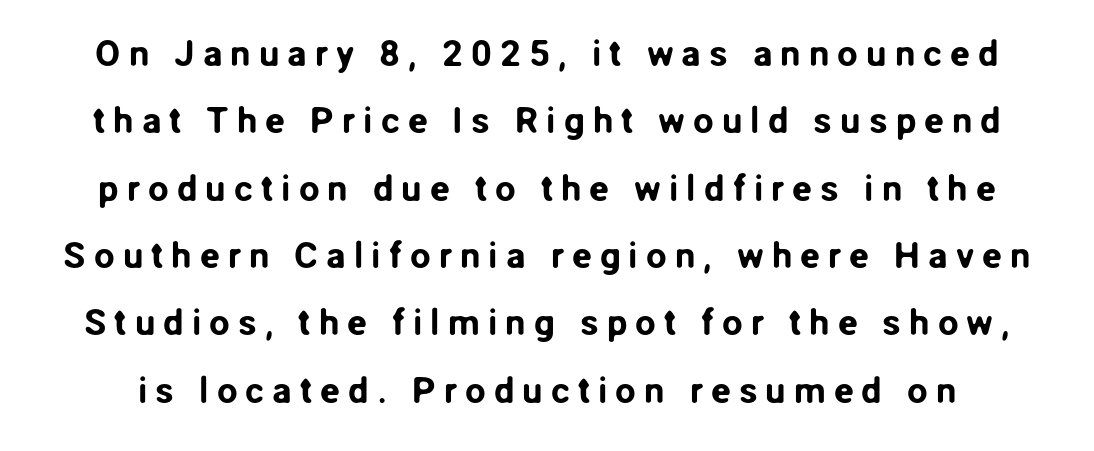
The image shows 37 px sans-serif type, upright; set line spacing 1.82x, unusually wide letter spacing (+0.21 em), not underlined; low stroke contrast and a medium x-height.
